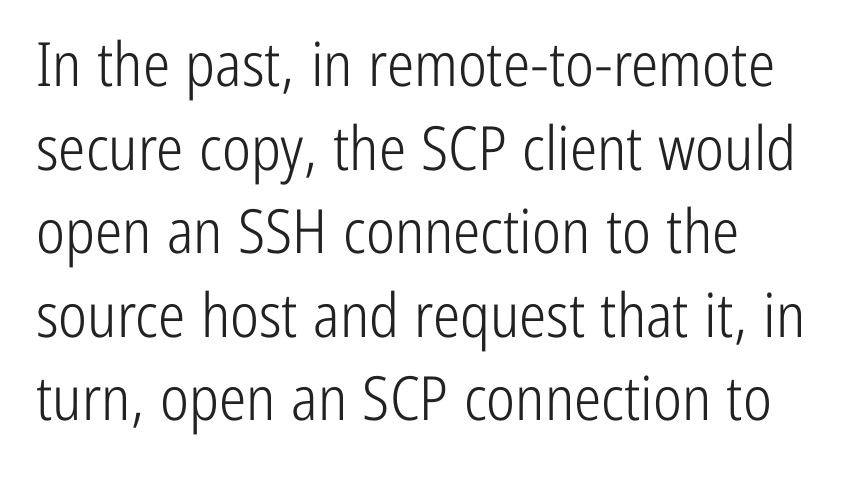
Q: Is the text bold? A: No.
Q: Is the text italic (slanted)? A: No, it is upright.
Q: Is the typeface a serif or a sans-serif typeface? A: Sans-serif.
Q: Is the text underlined? A: No.
Q: How is the paragraph aligned? A: Left-aligned.
Q: Is the spacing between letters normal or unusually wide? A: Normal.
Q: Is the spacing between lines tight, normal or loose? A: Normal.
Q: Width (condensed, normal, or wide)? A: Condensed.
Q: Stroke contrast? A: Low.
Q: x-height? A: Medium.
Q: Monospaced? A: No.
